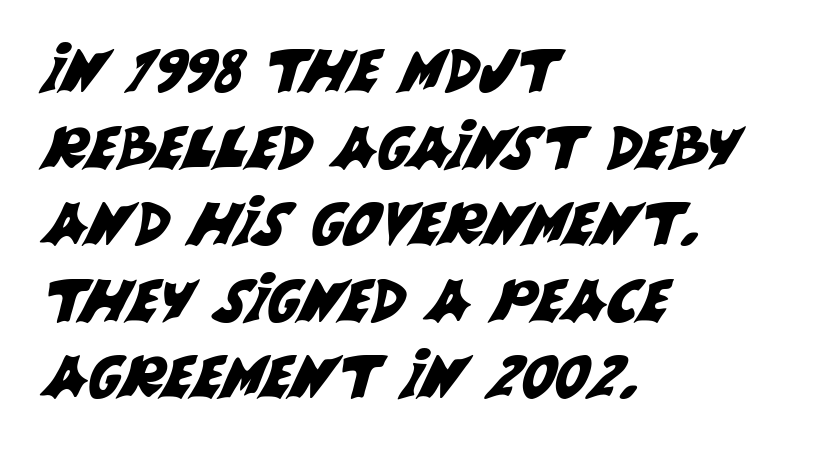
Q: Is the typeface a serif or a sans-serif typeface? A: Sans-serif.
Q: Is the text underlined? A: No.
Q: How is the paragraph aligned? A: Left-aligned.
Q: Is the spacing between letters normal or unusually wide? A: Normal.
Q: Is the spacing between lines tight, normal or loose? A: Normal.
Q: Width (condensed, normal, or wide)? A: Normal.
Q: Stroke contrast? A: Medium.
Q: x-height? A: Large.
Q: Monospaced? A: No.
